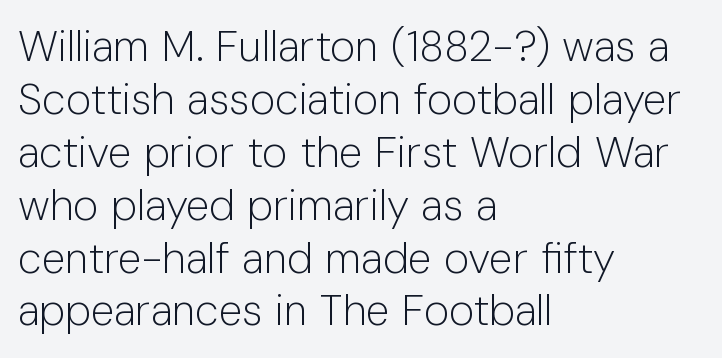
Q: Is the text bold? A: No.
Q: Is the text italic (slanted)? A: No, it is upright.
Q: Is the typeface a serif or a sans-serif typeface? A: Sans-serif.
Q: Is the text underlined? A: No.
Q: How is the paragraph aligned? A: Left-aligned.
Q: Is the spacing between letters normal or unusually wide? A: Normal.
Q: Width (condensed, normal, or wide)? A: Normal.
Q: Stroke contrast? A: Low.
Q: x-height? A: Medium.
Q: Monospaced? A: No.
